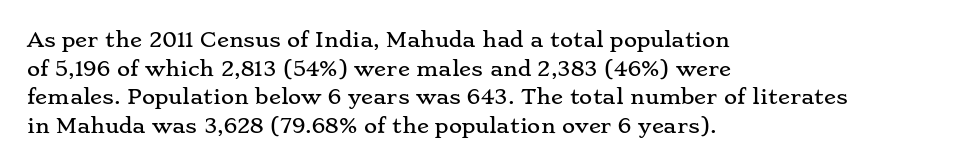
Q: Is the text italic (slanted)? A: No, it is upright.
Q: Is the text underlined? A: No.
Q: How is the paragraph aligned? A: Left-aligned.
Q: Is the spacing between letters normal or unusually wide? A: Normal.
Q: Is the spacing between lines tight, normal or loose? A: Normal.
